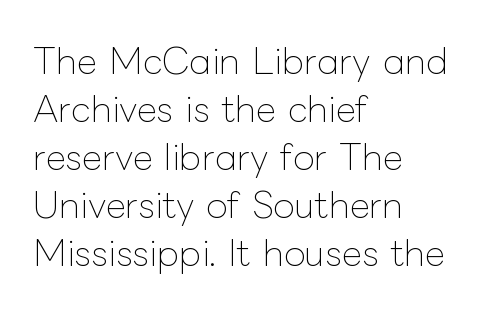
{"italic": "no", "bold": "no", "weight": "thin", "width": "normal", "stroke_contrast": "low", "x_height": "medium", "monospaced": "no", "underline": "no", "align": "left", "line_spacing": "normal", "line_spacing_ratio": 1.37, "letter_spacing": "normal", "letter_spacing_em": 0.0, "glyph_px": 35}
